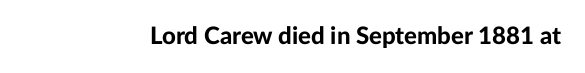
{"italic": "no", "bold": "yes", "underline": "no", "letter_spacing": "normal", "letter_spacing_em": 0.0, "glyph_px": 24}
